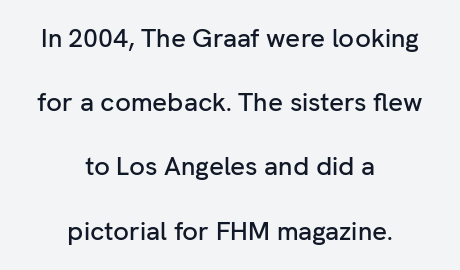
No word sits above an underline. This rendering leaves character spacing at its baseline value. The lines are spread far apart with generous leading. You can tell it's not italic because the verticals are truly vertical. Each line is balanced around a shared central axis.
